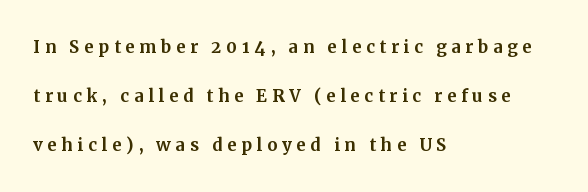
Q: Is the text italic (slanted)? A: No, it is upright.
Q: Is the text underlined? A: No.
Q: How is the paragraph aligned? A: Left-aligned.
Q: Is the spacing between letters normal or unusually wide? A: Unusually wide.
Q: Is the spacing between lines tight, normal or loose? A: Loose.
